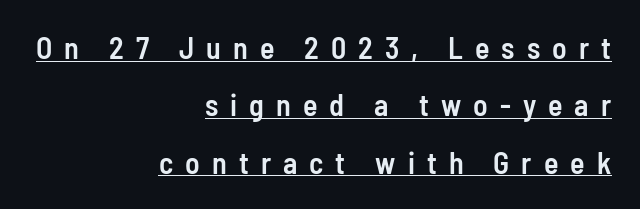
Upright lettering throughout. A typesetter would label this face a sans. Compared with typical paragraphs, the rows here are farther apart. Bold? Not quite — semibold, heavier than regular but stopping short.
